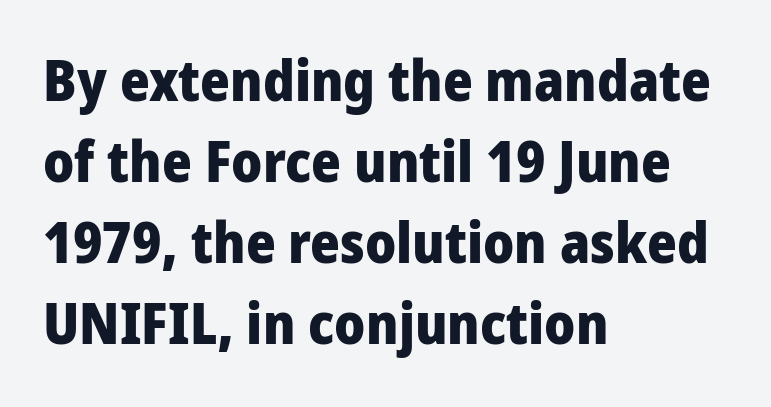
{"serif": "no", "italic": "no", "bold": "yes", "weight": "heavy", "width": "condensed", "stroke_contrast": "low", "x_height": "large", "monospaced": "no", "underline": "no", "align": "left", "line_spacing": "normal", "line_spacing_ratio": 1.42, "letter_spacing": "normal", "letter_spacing_em": 0.0, "glyph_px": 57}
